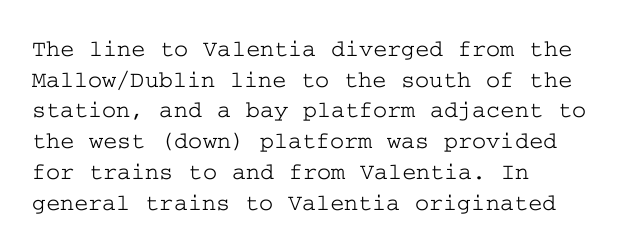
These lines stack with their left ends in a neat column. This sample uses plain, unmodified letter spacing. Rows of type keep a routine distance in the vertical direction. The glyphs are unaccompanied by any horizontal stroke below them. Vertical strokes here are truly vertical.
